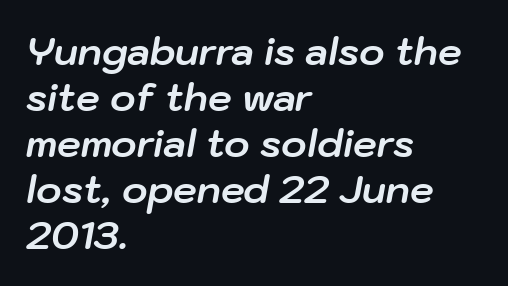
{"italic": "yes", "lean": "right", "slant_degrees": 10, "bold": "yes", "weight": "bold", "width": "normal", "stroke_contrast": "low", "x_height": "medium", "monospaced": "no", "underline": "no", "align": "left", "line_spacing_ratio": 1.21, "letter_spacing": "normal", "letter_spacing_em": 0.0, "glyph_px": 38}
